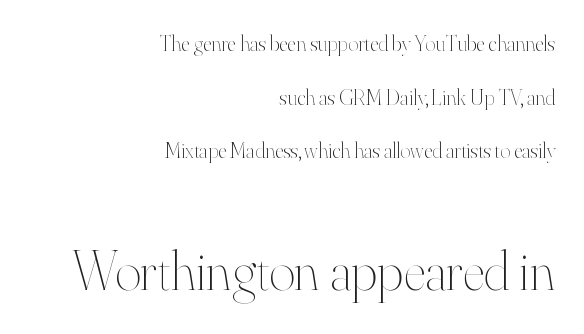
If you measured baseline to baseline, you'd find a long distance. Think of a printed novel: that variable character pitch is what you see here. Heaviness? Minimal to ordinary, like unemphasized prose. Is the block centered? No — it sits flush against the right margin. Rendered with straight, roman letterforms.
